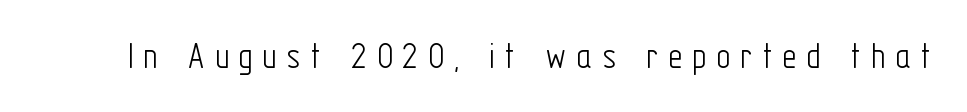
The image shows 39 px light, condensed sans-serif type, upright; set unusually wide letter spacing (+0.25 em), not underlined; low stroke contrast and a medium x-height.
